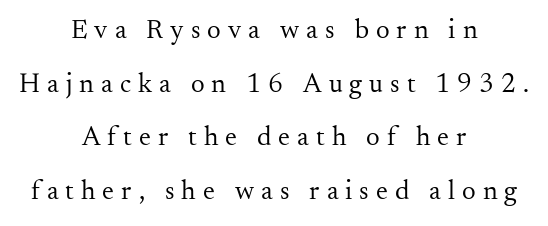
Line starts and ends both wander, symmetrically. Italic? Not at all — the glyphs are vertical. The baseline area is clear. This is not heavy type; no bold has been used. Loosely led — the rows are spread out. Display-style spreading of the glyphs; the letterfit is very open.
